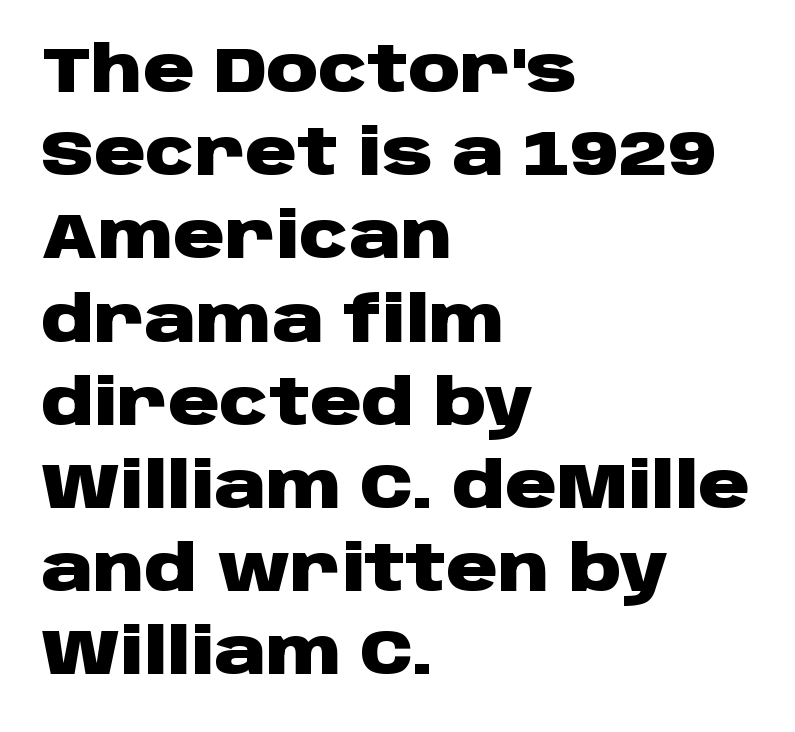
The image shows 64 px heavy, wide sans-serif type, upright; set left-aligned, normal line spacing (1.3x), normal letter spacing, not underlined; low stroke contrast and a large x-height.
